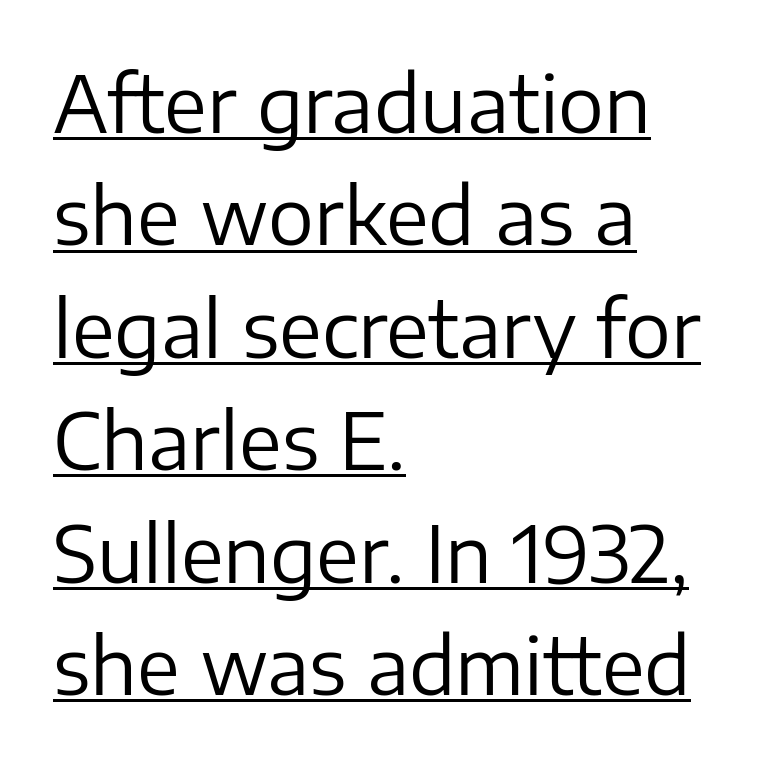
This is sans-serif lettering, the kind often seen on screens and signage. This rendering leaves character spacing at its baseline value. The typography opts for an upright posture over an oblique one. Notice how the passage keeps a crisp vertical edge on the left only.
